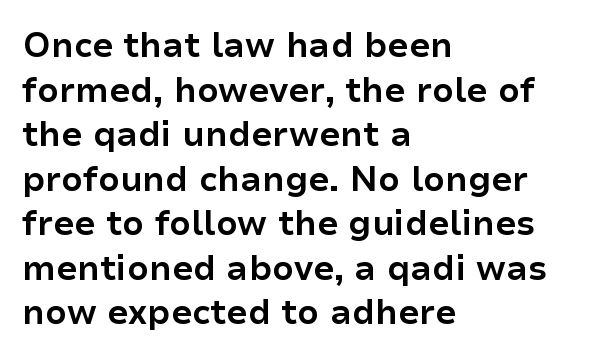
This rendering uses left alignment, leaving the right contour irregular. The line texture is even and compact thanks to regular tracking. You could not count columns in this text — the font is proportionally spaced. Caption: bold face, heavy strokes.
